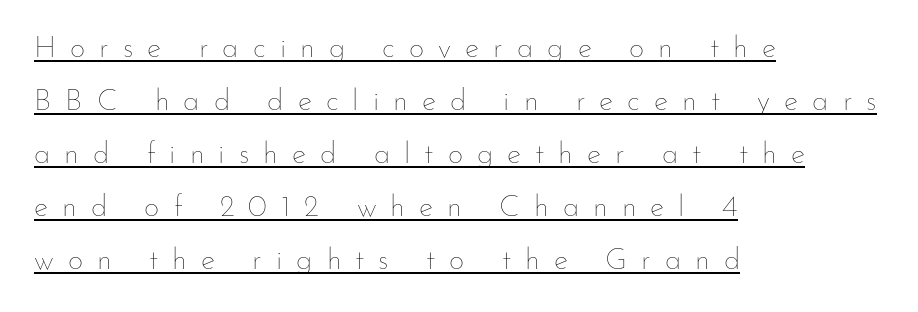
The image shows 30 px thin type, upright; set left-aligned, line spacing 1.77x, unusually wide letter spacing (+0.47 em), underlined; low stroke contrast and a small x-height.
